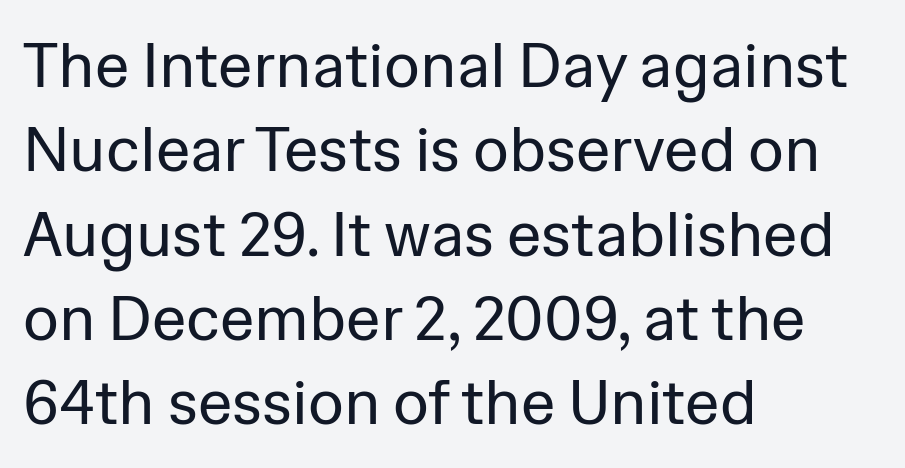
{"serif": "no", "italic": "no", "bold": "no", "weight": "regular", "width": "normal", "stroke_contrast": "low", "x_height": "medium", "monospaced": "no", "underline": "no", "align": "left", "line_spacing": "normal", "line_spacing_ratio": 1.36, "letter_spacing": "normal", "letter_spacing_em": 0.0, "glyph_px": 62}
